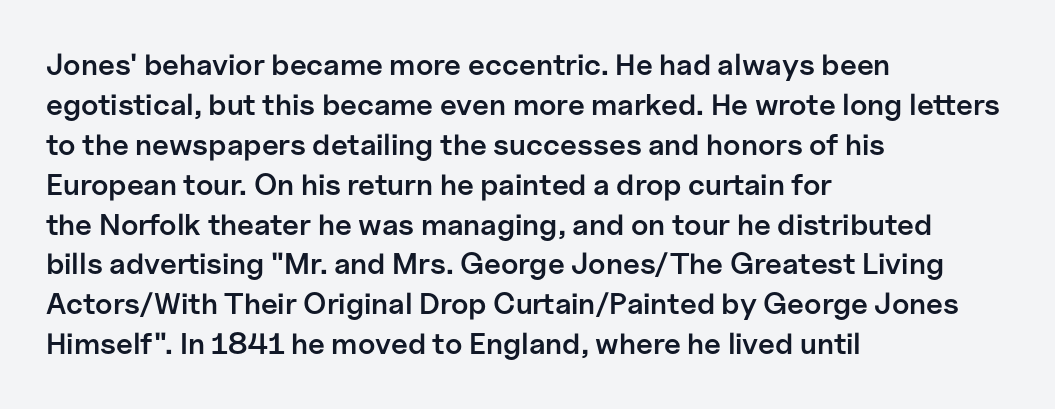
{"serif": "no", "italic": "no", "bold": "semi", "weight": "semibold", "width": "normal", "stroke_contrast": "low", "x_height": "medium", "monospaced": "no", "underline": "no", "align": "left", "line_spacing": "normal", "line_spacing_ratio": 1.33, "letter_spacing": "normal", "letter_spacing_em": 0.0, "glyph_px": 30}
